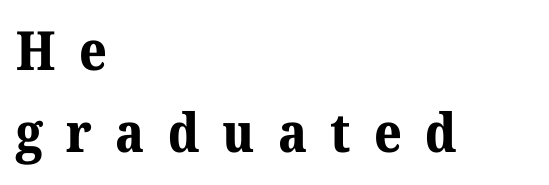
Q: Is the text bold? A: Yes.
Q: Is the text italic (slanted)? A: No, it is upright.
Q: Is the typeface a serif or a sans-serif typeface? A: Serif.
Q: Is the text underlined? A: No.
Q: How is the paragraph aligned? A: Left-aligned.
Q: Is the spacing between letters normal or unusually wide? A: Unusually wide.
Q: Is the spacing between lines tight, normal or loose? A: Normal.
Q: Width (condensed, normal, or wide)? A: Normal.
Q: Stroke contrast? A: Medium.
Q: x-height? A: Medium.
Q: Monospaced? A: No.
